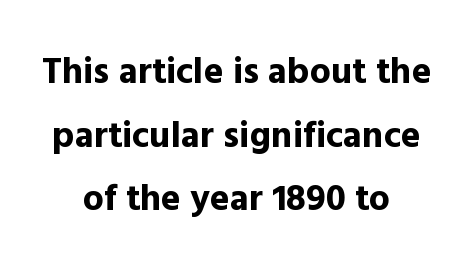
The image shows 37 px bold sans-serif type, upright; set centered, line spacing 1.72x, normal letter spacing, not underlined; a medium x-height.
